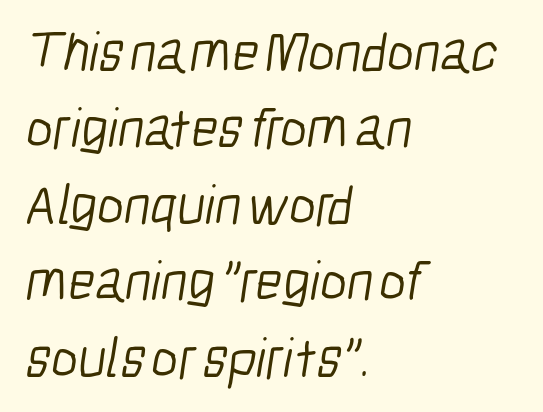
The image shows 57 px light, condensed sans-serif type; set left-aligned, normal line spacing (1.34x), normal letter spacing, not underlined; low stroke contrast and a medium x-height.
